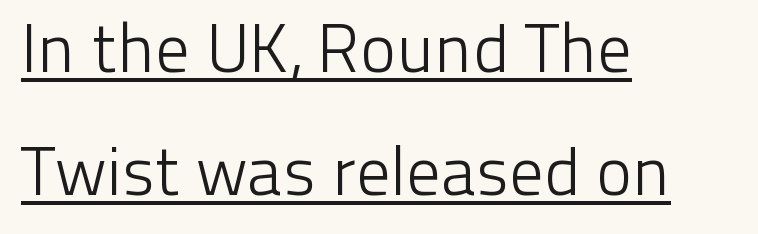
Each letter's strokes conclude bluntly, with no projecting serifs. The specimen includes a rule beneath the text block's lines. Rendered with straight, roman letterforms. If you drew a ruler down the left edge, every line would touch it.
